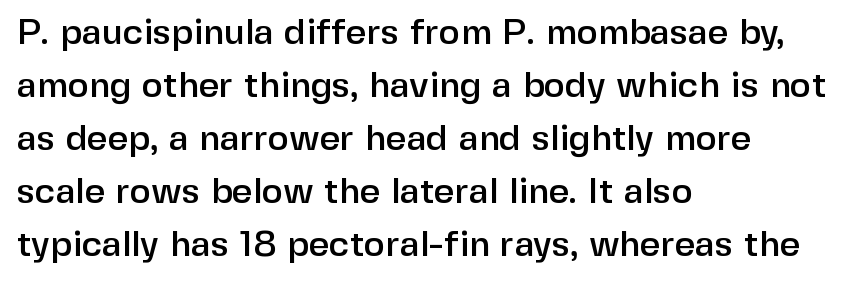
{"serif": "no", "italic": "no", "width": "normal", "stroke_contrast": "low", "x_height": "medium", "monospaced": "no", "underline": "no", "align": "left", "line_spacing": "normal", "line_spacing_ratio": 1.47, "letter_spacing": "normal", "letter_spacing_em": 0.0, "glyph_px": 36}
